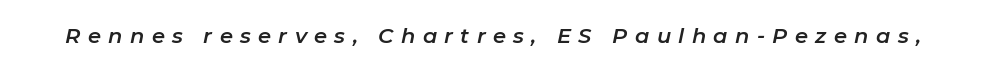
{"italic": "yes", "lean": "right", "slant_degrees": 11, "underline": "no", "letter_spacing": "wide", "letter_spacing_em": 0.35, "glyph_px": 21}
